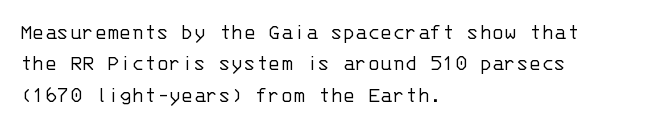
One glance says typical: line gaps are just what's usual. What stands out about the letter spacing? Nothing — it is the standard amount. This reads as an unemphasized weight, regular at the heaviest. The text block is weighted toward the left margin, trailing off unevenly rightward. Descender tails drop into unmarked territory. The specimen reads as upright at a glance.
